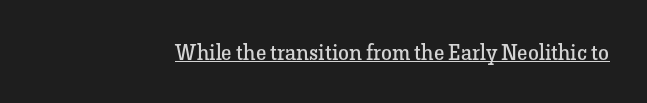
The image shows 22 px text type, upright; set normal letter spacing, underlined.
